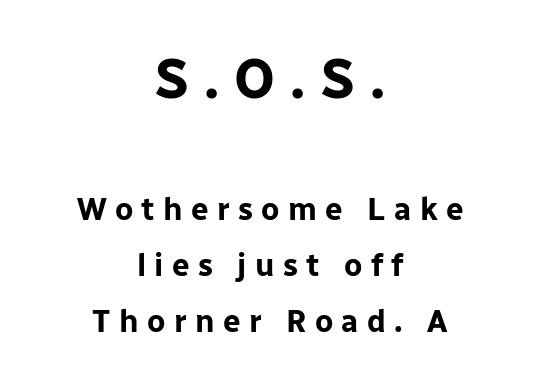
{"serif": "no", "italic": "no", "bold": "yes", "weight": "bold", "width": "normal", "stroke_contrast": "low", "x_height": "medium", "monospaced": "no", "underline": "no", "align": "center", "line_spacing_ratio": 1.81, "letter_spacing": "wide", "letter_spacing_em": 0.27, "larger_block": "first", "size_ratio": 1.77, "glyph_px": 55}
